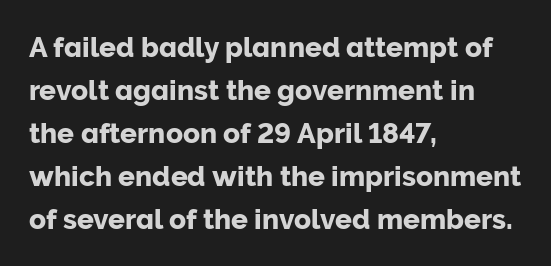
Q: Is the text italic (slanted)? A: No, it is upright.
Q: Is the typeface a serif or a sans-serif typeface? A: Sans-serif.
Q: Is the text underlined? A: No.
Q: How is the paragraph aligned? A: Left-aligned.
Q: Is the spacing between letters normal or unusually wide? A: Normal.
Q: Is the spacing between lines tight, normal or loose? A: Normal.
Q: Width (condensed, normal, or wide)? A: Normal.
Q: Stroke contrast? A: Low.
Q: x-height? A: Medium.
Q: Monospaced? A: No.
